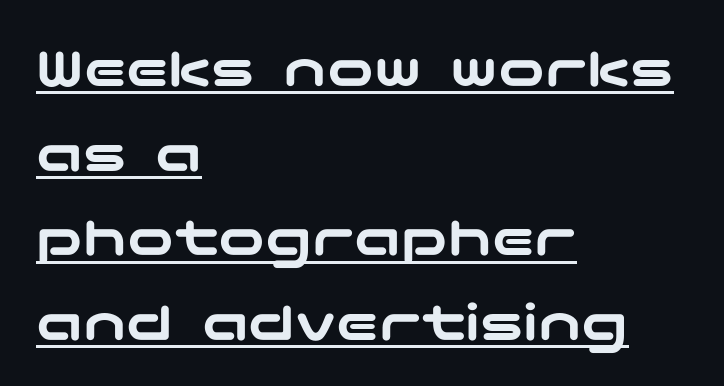
Short and long lines alike share a common starting point at left. If you measured baseline to baseline, you'd find a middling distance. A typesetter would label this face a sans. This sample carries an underscore along the baseline area.
